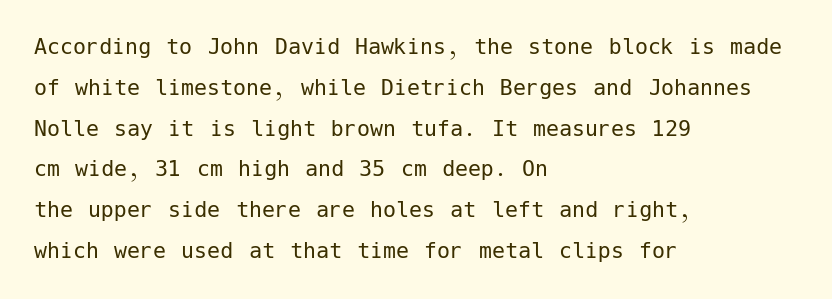
The image shows 26 px text type, upright; set left-aligned, normal line spacing (1.57x), normal letter spacing, not underlined.
